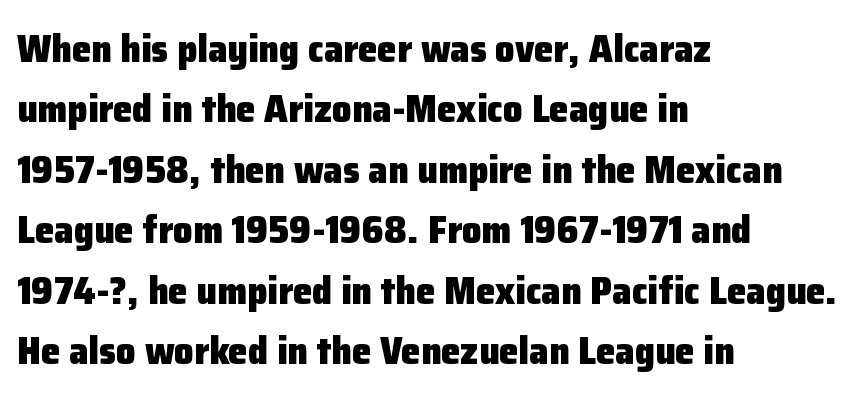
The image shows 39 px heavy sans-serif type, upright; set left-aligned, normal line spacing (1.55x), normal letter spacing, not underlined; low stroke contrast and a medium x-height.
